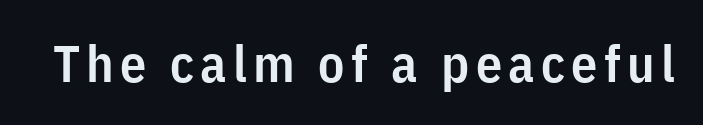
Posture: straight, roman, zero tilt. In terms of letterform style, serifs are entirely absent. Varying glyph widths throughout — classic text-font behaviour. Stroke thickness is moderately raised; the sample reads as semibold. Bare-footed words on every line.
